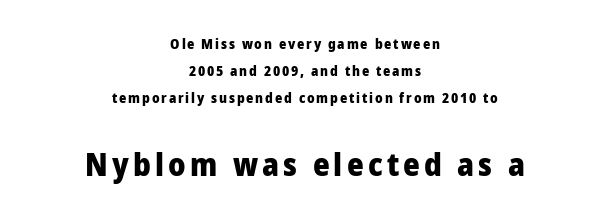
Q: Is the text bold? A: Yes.
Q: Is the text italic (slanted)? A: No, it is upright.
Q: Is the typeface a serif or a sans-serif typeface? A: Sans-serif.
Q: Is the text underlined? A: No.
Q: How is the paragraph aligned? A: Centered.
Q: Is the spacing between lines tight, normal or loose? A: Loose.
Q: Which block of text is set in a larger size, the first (top) or the second (bottom)? A: The second (bottom) one.
Q: Width (condensed, normal, or wide)? A: Normal.
Q: Stroke contrast? A: Low.
Q: x-height? A: Medium.
Q: Monospaced? A: No.
